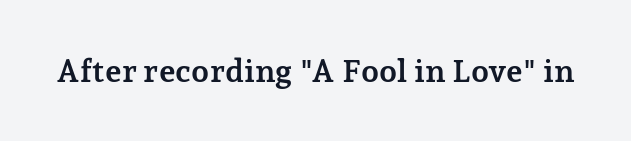
Typesetter's note: full bold, strokes at maximum text heaviness. Unlike a clean sans, this face finishes its strokes with serifs. Check under the words: just untouched page. Italic: no, the glyphs are upright roman. Looks like regular typesetting: each glyph gets only the width it needs.
